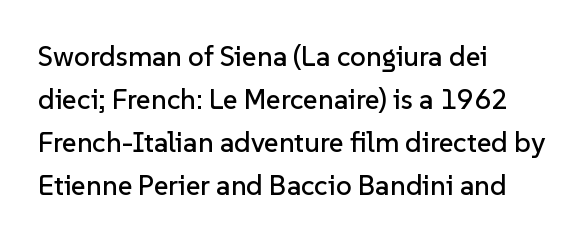
Q: Is the text italic (slanted)? A: No, it is upright.
Q: Is the typeface a serif or a sans-serif typeface? A: Sans-serif.
Q: Is the text underlined? A: No.
Q: How is the paragraph aligned? A: Left-aligned.
Q: Is the spacing between letters normal or unusually wide? A: Normal.
Q: Is the spacing between lines tight, normal or loose? A: Normal.
Q: Width (condensed, normal, or wide)? A: Normal.
Q: Stroke contrast? A: Low.
Q: x-height? A: Medium.
Q: Monospaced? A: No.
